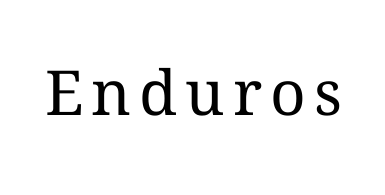
Q: Is the text bold? A: No.
Q: Is the text italic (slanted)? A: No, it is upright.
Q: Is the text underlined? A: No.
Q: Width (condensed, normal, or wide)? A: Normal.
Q: Stroke contrast? A: Medium.
Q: x-height? A: Medium.
Q: Monospaced? A: No.
